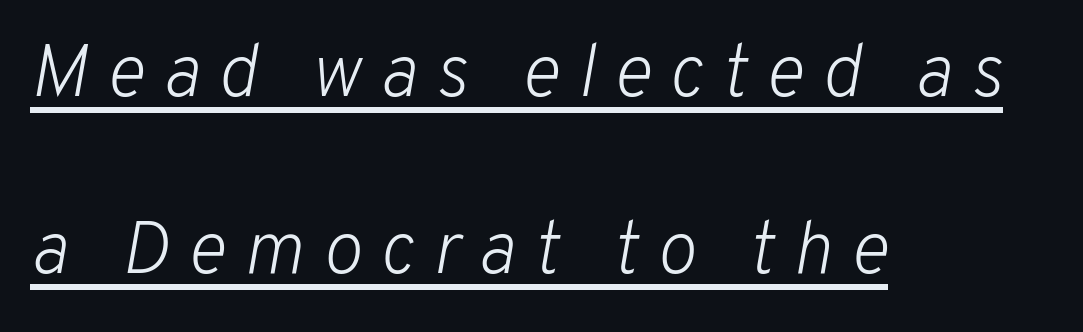
Q: Is the text bold? A: No.
Q: Is the text italic (slanted)? A: Yes, it leans right by about 10 degrees.
Q: Is the text underlined? A: Yes.
Q: How is the paragraph aligned? A: Left-aligned.
Q: Is the spacing between letters normal or unusually wide? A: Unusually wide.
Q: Is the spacing between lines tight, normal or loose? A: Loose.
Q: Width (condensed, normal, or wide)? A: Normal.
Q: Stroke contrast? A: Low.
Q: x-height? A: Medium.
Q: Monospaced? A: No.
